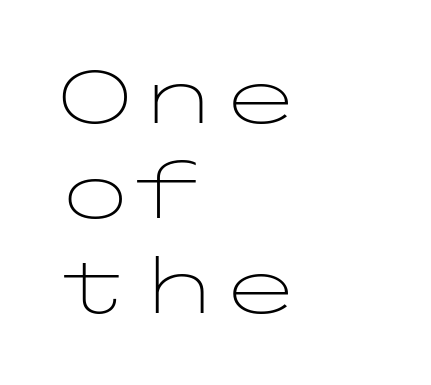
The image shows 75 px light, wide sans-serif type, upright; set left-aligned, normal line spacing (1.27x), normal letter spacing, not underlined; low stroke contrast and a medium x-height.
